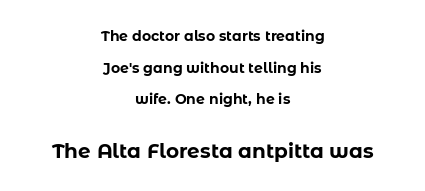
These lines stand farther apart than default settings would place them. Lines of text with bare space underneath. The letters are bold, with thick, heavy strokes. Look at the tracking — it's just the regular setting, nothing added. Leftover space on each line is divided equally before and after the words.
